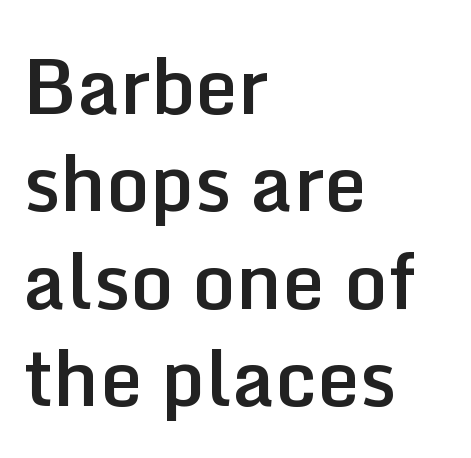
{"serif": "no", "italic": "no", "bold": "semi", "weight": "semibold", "width": "normal", "stroke_contrast": "low", "x_height": "medium", "monospaced": "no", "underline": "no", "align": "left", "line_spacing": "normal", "line_spacing_ratio": 1.28, "letter_spacing": "normal", "letter_spacing_em": 0.0, "glyph_px": 76}
